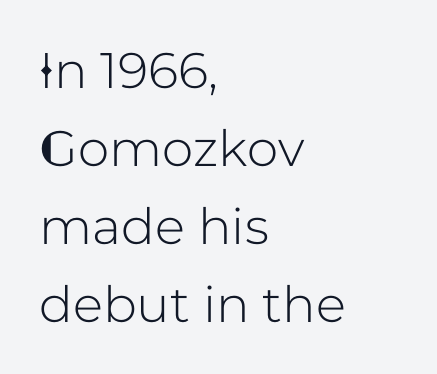
{"serif": "no", "italic": "no", "width": "normal", "stroke_contrast": "low", "x_height": "medium", "monospaced": "no", "underline": "no", "align": "left", "line_spacing": "normal", "line_spacing_ratio": 1.56, "letter_spacing": "normal", "letter_spacing_em": 0.0, "glyph_px": 50}
